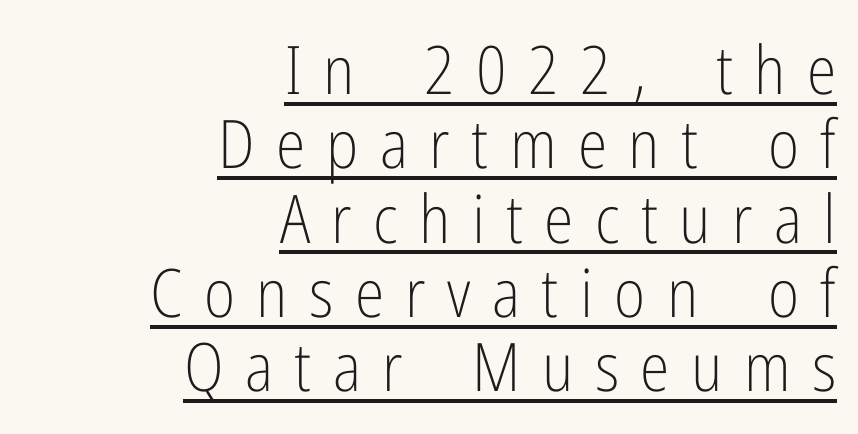
Does the type have serifs? No, each stem ends abruptly. Is this a fixed-width face? No — the glyphs have proportional, varying widths. One-word summary of the alignment: right. Looks like someone drew a line under every word here.
